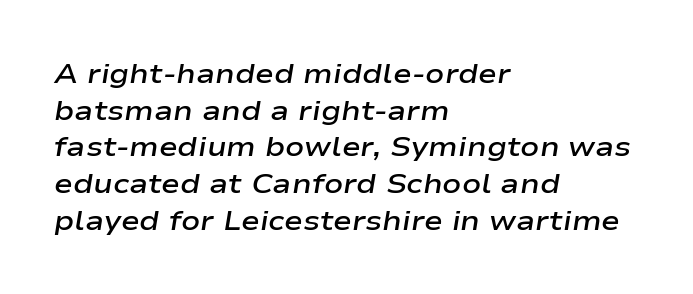
Q: Is the text bold? A: Semi-bold.
Q: Is the text italic (slanted)? A: Yes, it leans right by about 9 degrees.
Q: Is the text underlined? A: No.
Q: How is the paragraph aligned? A: Left-aligned.
Q: Is the spacing between letters normal or unusually wide? A: Normal.
Q: Is the spacing between lines tight, normal or loose? A: Normal.
Q: Width (condensed, normal, or wide)? A: Wide.
Q: Stroke contrast? A: Low.
Q: x-height? A: Medium.
Q: Monospaced? A: No.
